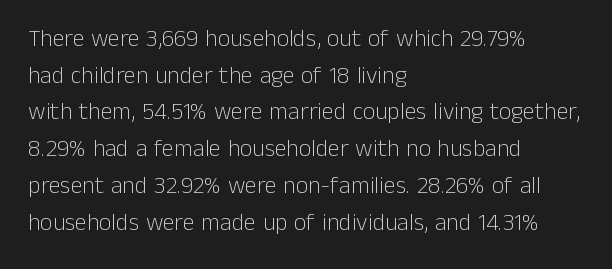
{"italic": "no", "bold": "no", "underline": "no", "align": "left", "line_spacing": "normal", "line_spacing_ratio": 1.53, "letter_spacing": "normal", "letter_spacing_em": 0.0, "glyph_px": 24}
